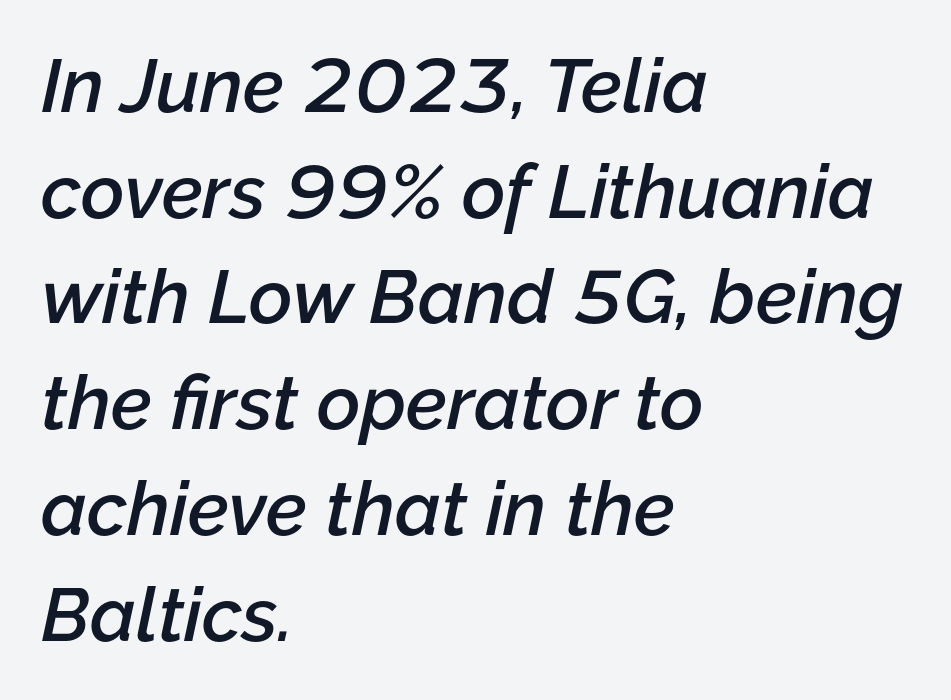
In terms of letterspacing, this is plain default setting. The passage shown is not underscored anywhere. Proportional: the letters do not fall into vertical columns. Is the block centered? No — it sits flush against the left margin. Honestly, the row spacing looks completely unremarkable. I'd describe the lettering as semibold — firm but not a full bold.
